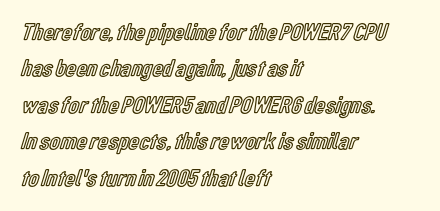
Q: Is the text italic (slanted)? A: Yes.
Q: Is the text underlined? A: No.
Q: How is the paragraph aligned? A: Left-aligned.
Q: Is the spacing between letters normal or unusually wide? A: Normal.
Q: Is the spacing between lines tight, normal or loose? A: Normal.
